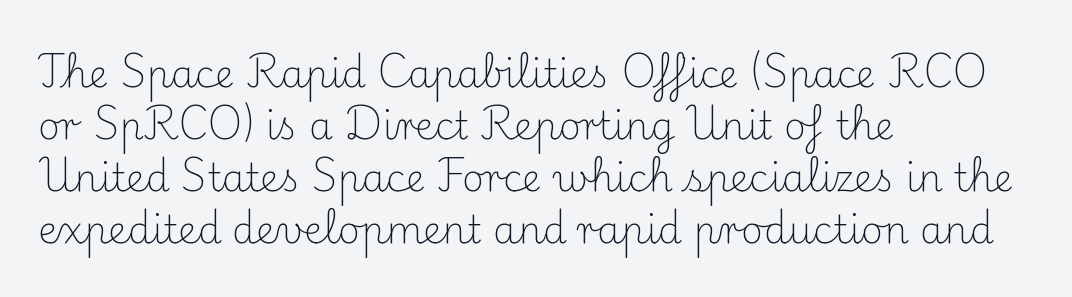
{"serif": "yes", "italic": "no", "bold": "no", "weight": "light", "width": "normal", "stroke_contrast": "medium", "x_height": "small", "monospaced": "no", "underline": "no", "align": "left", "line_spacing": "normal", "line_spacing_ratio": 1.37, "letter_spacing": "normal", "letter_spacing_em": 0.0, "glyph_px": 38}
